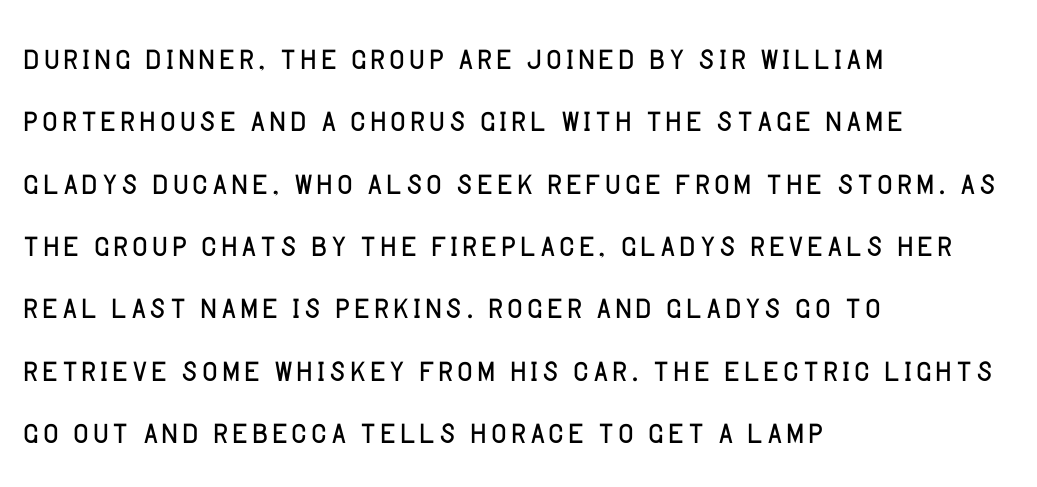
Q: Is the text bold? A: No.
Q: Is the text italic (slanted)? A: No, it is upright.
Q: Is the typeface a serif or a sans-serif typeface? A: Sans-serif.
Q: Is the text underlined? A: No.
Q: How is the paragraph aligned? A: Left-aligned.
Q: Is the spacing between letters normal or unusually wide? A: Normal.
Q: Is the spacing between lines tight, normal or loose? A: Normal.
Q: Width (condensed, normal, or wide)? A: Normal.
Q: Stroke contrast? A: Low.
Q: x-height? A: Large.
Q: Monospaced? A: No.
